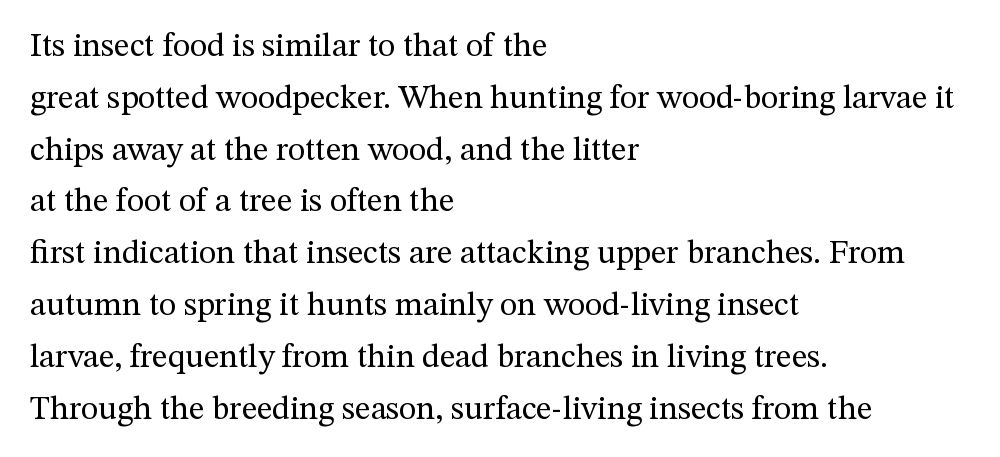
Q: Is the text bold? A: No.
Q: Is the text italic (slanted)? A: No, it is upright.
Q: Is the typeface a serif or a sans-serif typeface? A: Serif.
Q: Is the text underlined? A: No.
Q: How is the paragraph aligned? A: Left-aligned.
Q: Is the spacing between letters normal or unusually wide? A: Normal.
Q: Is the spacing between lines tight, normal or loose? A: Normal.
Q: Width (condensed, normal, or wide)? A: Normal.
Q: Stroke contrast? A: Medium.
Q: x-height? A: Medium.
Q: Monospaced? A: No.
